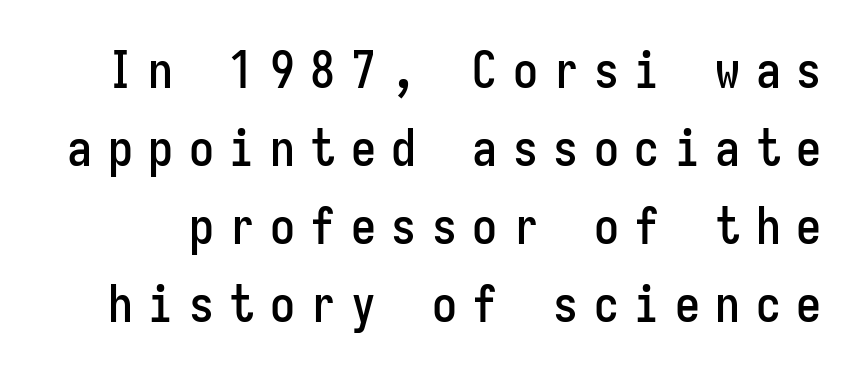
Q: Is the text italic (slanted)? A: No, it is upright.
Q: Is the typeface a serif or a sans-serif typeface? A: Sans-serif.
Q: Is the text underlined? A: No.
Q: Is the spacing between letters normal or unusually wide? A: Unusually wide.
Q: Is the spacing between lines tight, normal or loose? A: Normal.
Q: Width (condensed, normal, or wide)? A: Condensed.
Q: Stroke contrast? A: Low.
Q: x-height? A: Medium.
Q: Monospaced? A: Yes.
